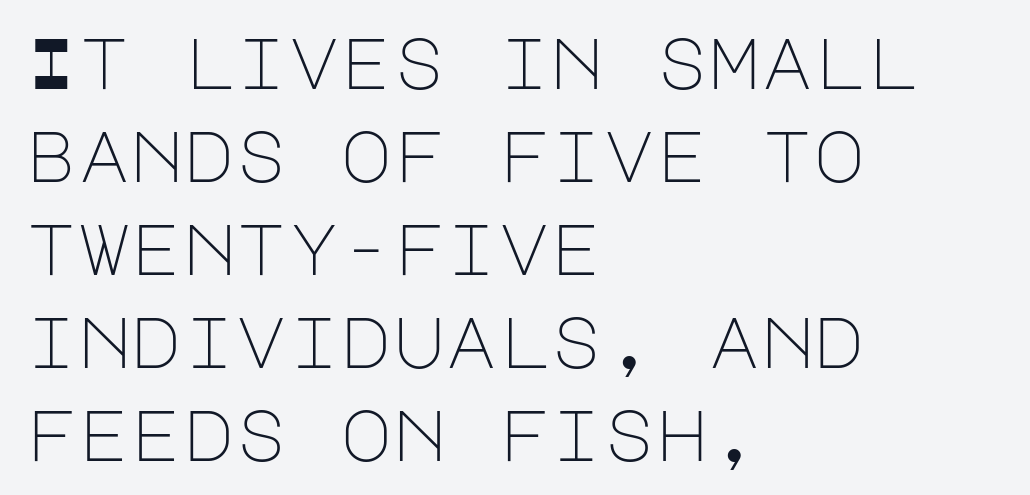
Is there much room between lines? A standard amount, neither cramped nor airy. If you drew a ruler down the left edge, every line would touch it. The typeface has the unassuming heft of standard copy or less. The foot of each line stays bare and open.
